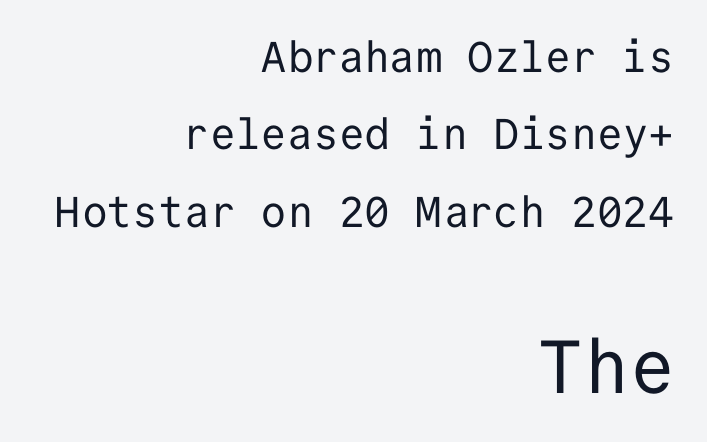
Stroke mass is kept to a normal reading level or below. Looks like terminal output: every glyph gets an equal slot. Honestly, there is no underline to notice here at all. You can tell from the bare stems that sans-serif type was used. The paragraph shown leans on its right margin.
